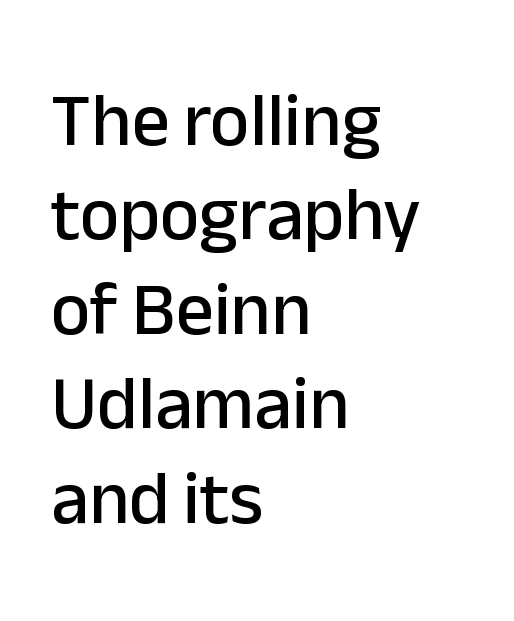
Leading: standard. Where is the straight margin? On the left. Tracking value appears to be zero — textbook default spacing. Descender tails drop into unmarked territory.
